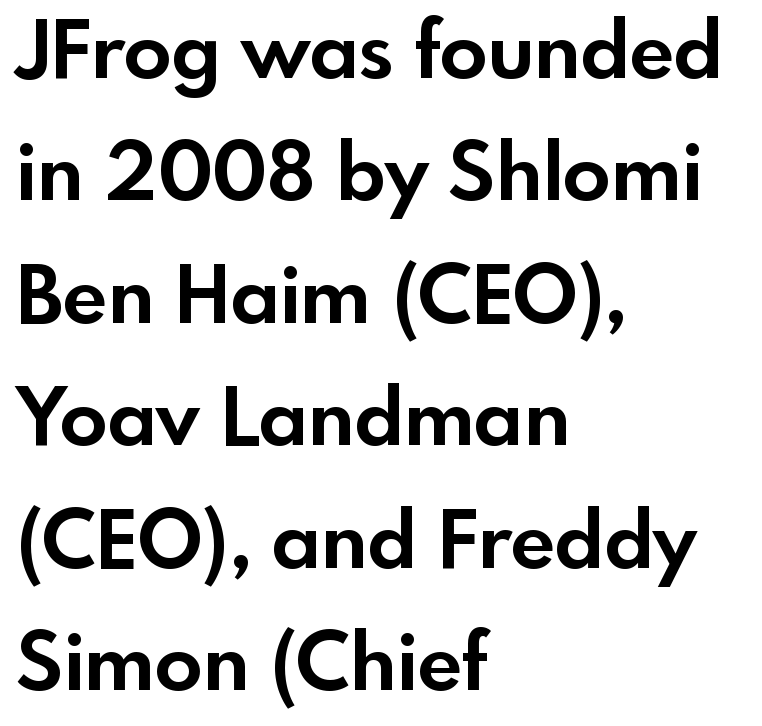
The image shows 79 px bold sans-serif type, upright; set left-aligned, normal line spacing (1.55x), normal letter spacing, not underlined; a small x-height.
